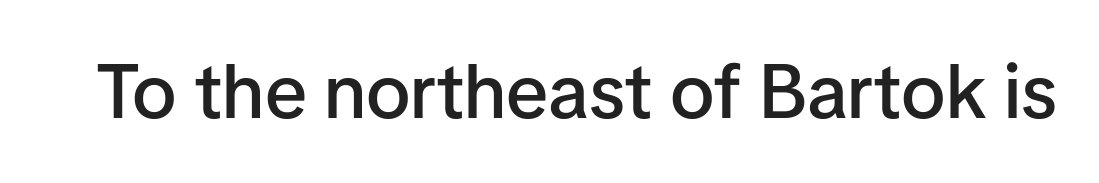
The image shows 76 px semibold sans-serif type, upright; set normal letter spacing, not underlined; low stroke contrast and a medium x-height.
